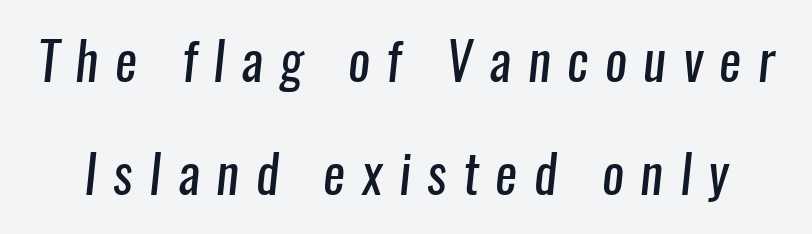
Rows of type keep a wide berth in the vertical direction. Does the type have serifs? No, each stem ends abruptly. Descender tails drop into unmarked territory. Stems and bowls with no extra thickness — not bold.
